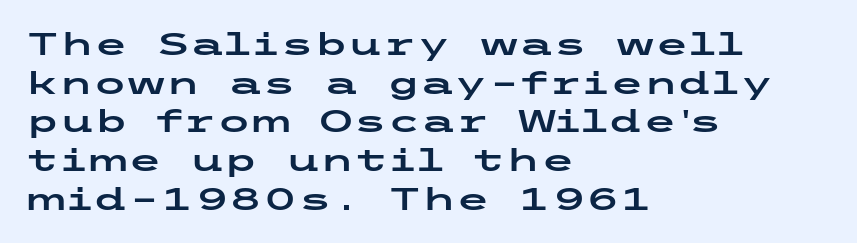
Q: Is the text italic (slanted)? A: No, it is upright.
Q: Is the typeface a serif or a sans-serif typeface? A: Sans-serif.
Q: Is the text underlined? A: No.
Q: How is the paragraph aligned? A: Left-aligned.
Q: Is the spacing between letters normal or unusually wide? A: Normal.
Q: Is the spacing between lines tight, normal or loose? A: Normal.
Q: Width (condensed, normal, or wide)? A: Wide.
Q: Stroke contrast? A: Low.
Q: x-height? A: Medium.
